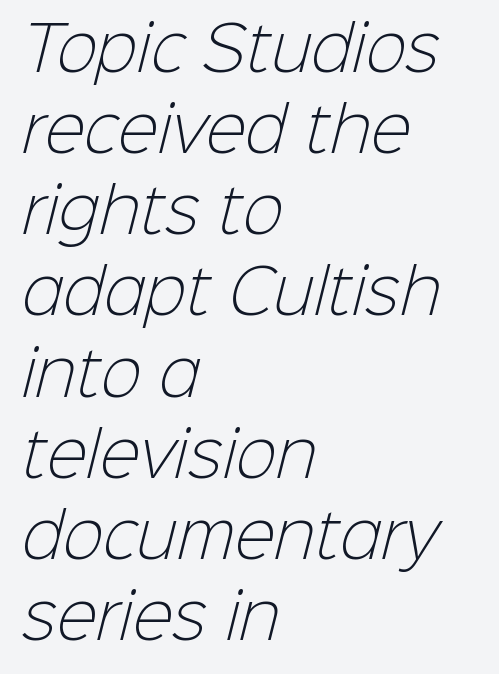
The gap between lines stays unmarked. This rendering uses left alignment, leaving the right contour irregular. Look at the tracking — it's just the regular setting, nothing added. The weight would be labelled regular, book, light, or lighter still. Regarding leading, the lines here are spaced in the standard way.
